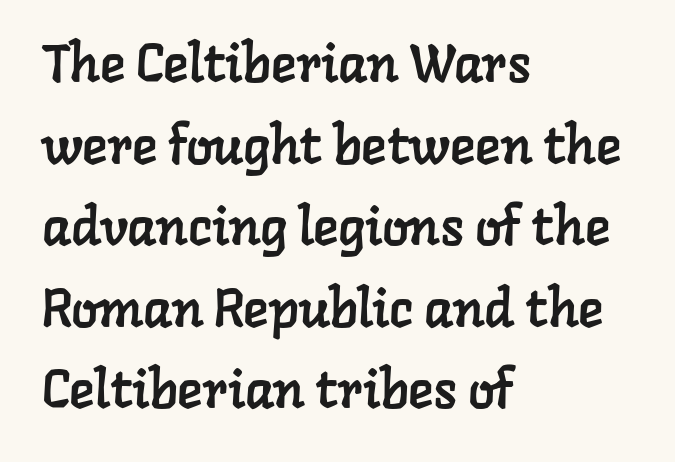
Q: Is the typeface a serif or a sans-serif typeface? A: Serif.
Q: Is the text underlined? A: No.
Q: How is the paragraph aligned? A: Left-aligned.
Q: Is the spacing between letters normal or unusually wide? A: Normal.
Q: Is the spacing between lines tight, normal or loose? A: Normal.
Q: Width (condensed, normal, or wide)? A: Normal.
Q: Stroke contrast? A: Low.
Q: x-height? A: Medium.
Q: Monospaced? A: No.
